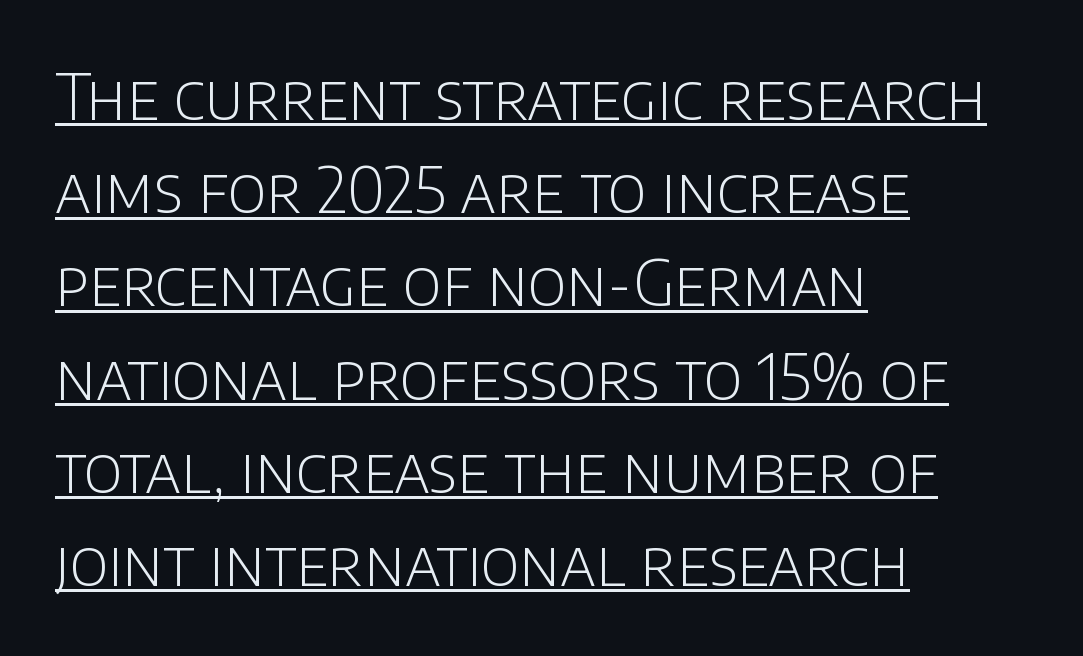
{"serif": "no", "italic": "no", "bold": "no", "weight": "light", "width": "normal", "stroke_contrast": "low", "x_height": "large", "monospaced": "no", "underline": "yes", "align": "left", "line_spacing": "normal", "line_spacing_ratio": 1.48, "letter_spacing": "normal", "letter_spacing_em": 0.0, "glyph_px": 63}
